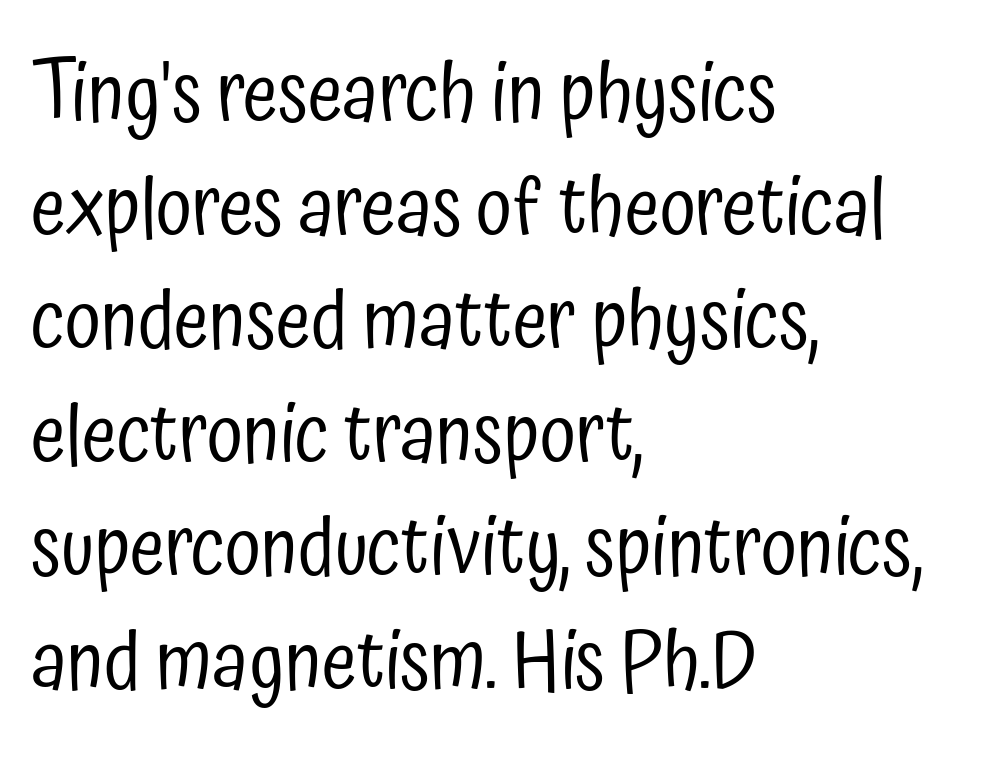
A typesetter would call this proportional, since set widths differ per character. These lines keep a tight, regular rhythm from letter to letter. Quick note: underline off. Typeset ragged right — the left edge is the straight one. Typographically, this falls in the sans-serif category.
